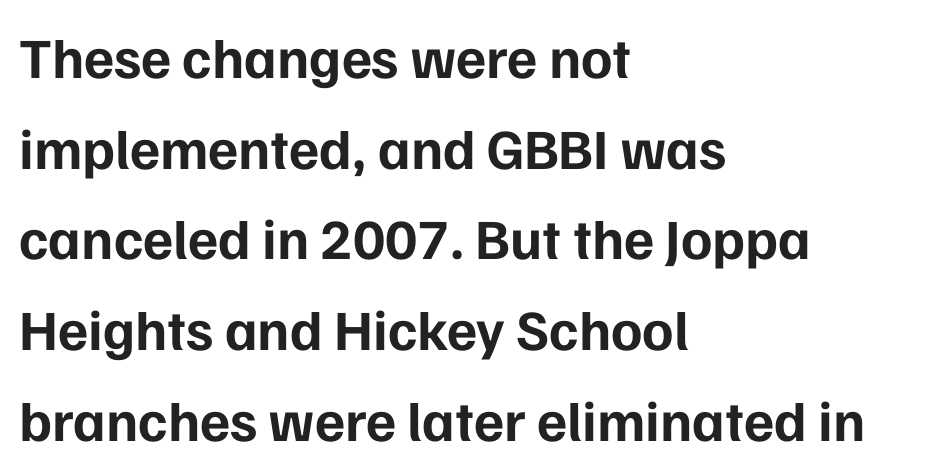
The image shows 57 px bold sans-serif type, upright; set left-aligned, normal line spacing (1.59x), normal letter spacing, not underlined; low stroke contrast and a medium x-height.
